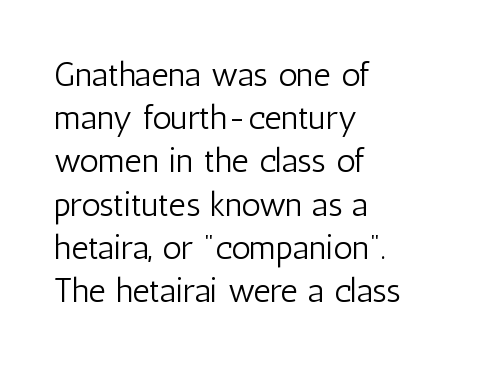
Honestly, the letter spacing is just normal — you wouldn't notice it. No feet cap the strokes, marking this as sans-serif type. Note the varied advance widths — an 'i' is clearly narrower than an 'm'. Glance below the letters and you will spot only blank space. Stems here are at most as thick as an everyday book face.
